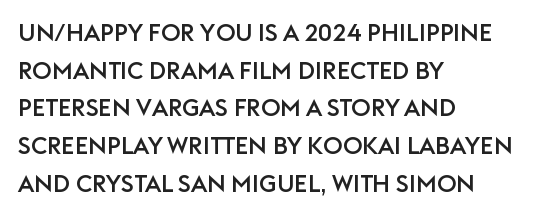
The image shows 24 px text type, upright; set left-aligned, normal line spacing (1.57x), normal letter spacing, not underlined.
